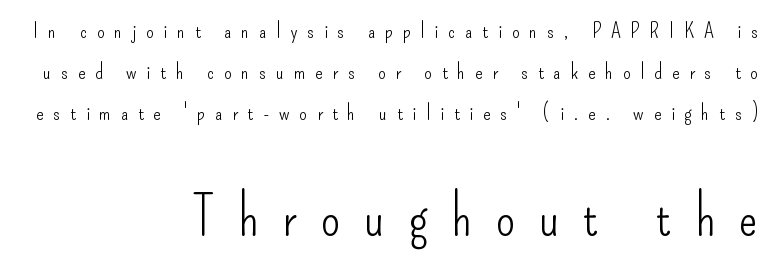
Q: Is the text bold? A: No.
Q: Is the text italic (slanted)? A: No, it is upright.
Q: Is the typeface a serif or a sans-serif typeface? A: Sans-serif.
Q: Is the text underlined? A: No.
Q: How is the paragraph aligned? A: Right-aligned.
Q: Is the spacing between letters normal or unusually wide? A: Unusually wide.
Q: Which block of text is set in a larger size, the first (top) or the second (bottom)? A: The second (bottom) one.
Q: Width (condensed, normal, or wide)? A: Condensed.
Q: Stroke contrast? A: Low.
Q: x-height? A: Small.
Q: Monospaced? A: No.
